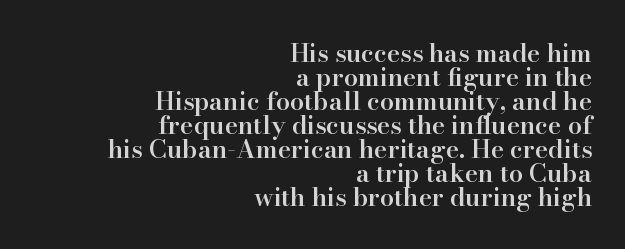
{"italic": "no", "bold": "semi", "underline": "no", "align": "right", "line_spacing": "tight", "line_spacing_ratio": 0.96, "letter_spacing": "normal", "letter_spacing_em": 0.0, "glyph_px": 25}
